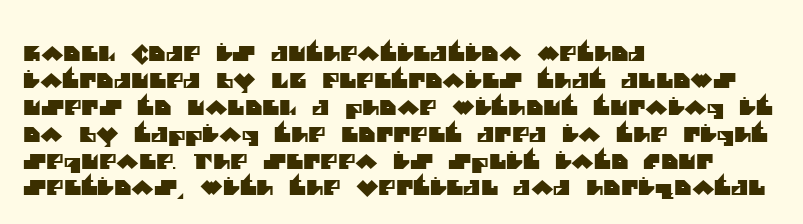
Between one letter and the next there's only the usual sliver of space. Nobody drew a line under any word here. One glance says typical: line gaps are just what's usual. This rendering uses left alignment, leaving the right contour irregular.
